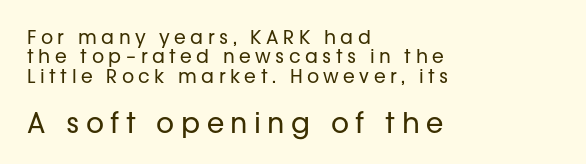
Q: Is the text bold? A: No.
Q: Is the text italic (slanted)? A: No, it is upright.
Q: Is the typeface a serif or a sans-serif typeface? A: Sans-serif.
Q: Is the text underlined? A: No.
Q: How is the paragraph aligned? A: Left-aligned.
Q: Is the spacing between letters normal or unusually wide? A: Unusually wide.
Q: Is the spacing between lines tight, normal or loose? A: Tight.
Q: Which block of text is set in a larger size, the first (top) or the second (bottom)? A: The second (bottom) one.
Q: Width (condensed, normal, or wide)? A: Normal.
Q: Stroke contrast? A: Low.
Q: x-height? A: Medium.
Q: Monospaced? A: No.
